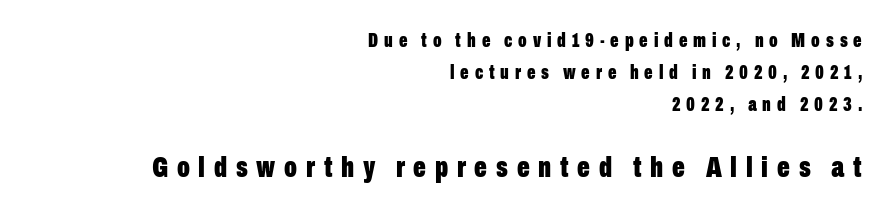
{"serif": "no", "italic": "no", "bold": "yes", "weight": "bold", "width": "condensed", "stroke_contrast": "low", "x_height": "medium", "monospaced": "no", "underline": "no", "align": "right", "line_spacing": "normal", "line_spacing_ratio": 1.61, "letter_spacing": "wide", "letter_spacing_em": 0.29, "larger_block": "second", "size_ratio": 1.5, "glyph_px": 30}
